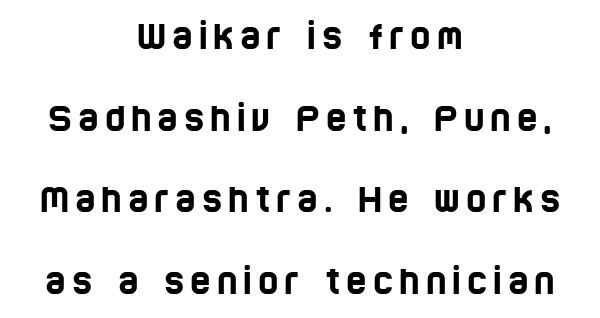
Q: Is the typeface a serif or a sans-serif typeface? A: Sans-serif.
Q: Is the text underlined? A: No.
Q: How is the paragraph aligned? A: Centered.
Q: Is the spacing between lines tight, normal or loose? A: Loose.
Q: Width (condensed, normal, or wide)? A: Condensed.
Q: Stroke contrast? A: Low.
Q: x-height? A: Large.
Q: Monospaced? A: No.
